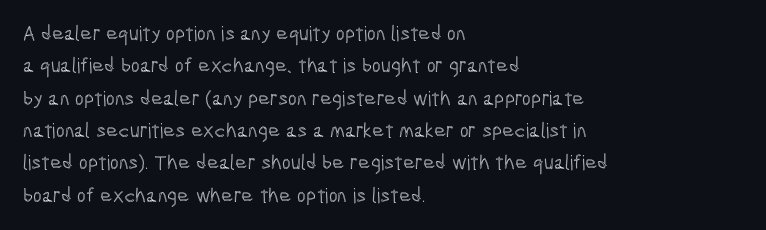
The image shows 21 px text type, upright; set left-aligned, normal line spacing (1.54x), normal letter spacing, not underlined.
